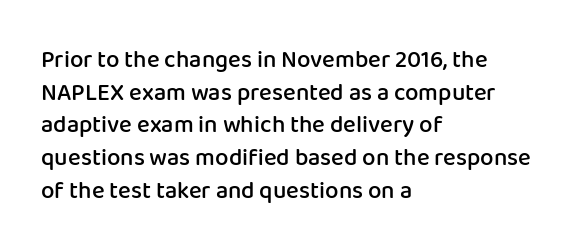
One glance says typical: line gaps are just what's usual. Tracking value appears to be zero — textbook default spacing. Tall strokes in this sample are plumb rather than angled. Firm but not heavy-handed strokes: this text is semibold.
